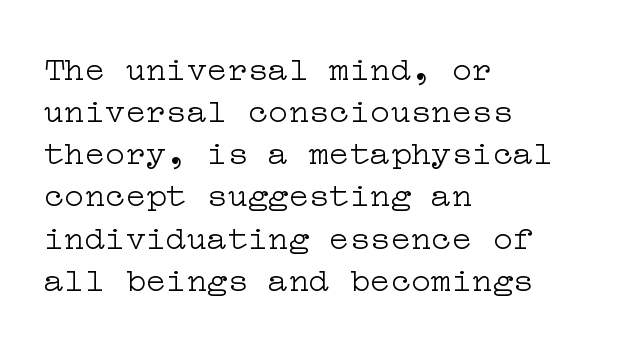
The compositor pushed each line to the left boundary. Nobody touched the tracking dial on this one. Letterform terminals end in serifs throughout the passage. Beneath every word, the page is bare.
